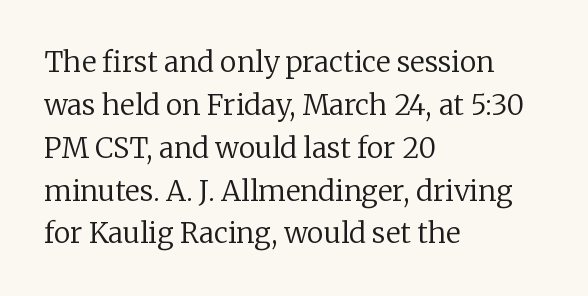
The image shows 28 px regular-weight serif type, upright; set left-aligned, normal line spacing (1.53x), normal letter spacing, not underlined; low stroke contrast and a medium x-height.
